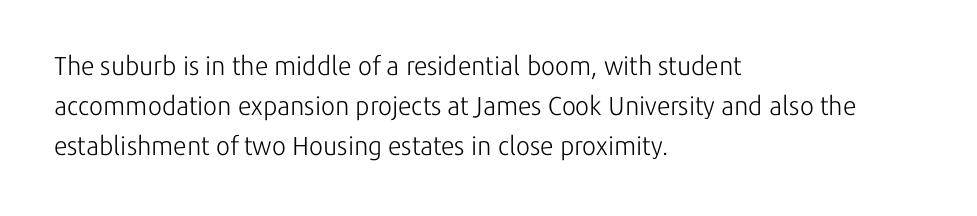
Q: Is the text bold? A: No.
Q: Is the text italic (slanted)? A: No, it is upright.
Q: Is the text underlined? A: No.
Q: How is the paragraph aligned? A: Left-aligned.
Q: Is the spacing between letters normal or unusually wide? A: Normal.
Q: Is the spacing between lines tight, normal or loose? A: Normal.
